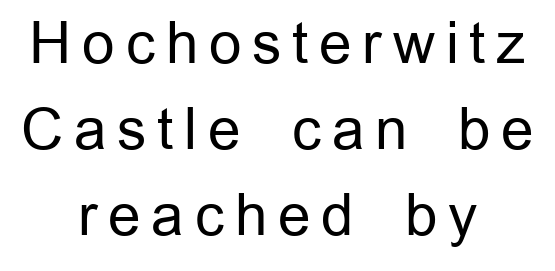
{"serif": "no", "italic": "no", "bold": "no", "weight": "regular", "width": "normal", "stroke_contrast": "low", "x_height": "medium", "monospaced": "no", "underline": "no", "align": "center", "line_spacing": "normal", "line_spacing_ratio": 1.51, "glyph_px": 57}
